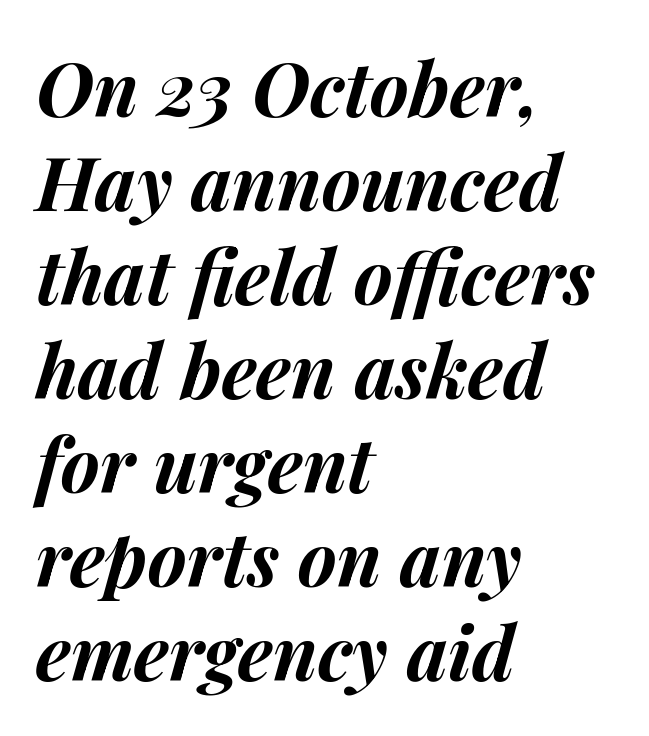
{"italic": "yes", "lean": "right", "slant_degrees": 14, "bold": "yes", "weight": "bold", "width": "normal", "stroke_contrast": "medium", "x_height": "medium", "monospaced": "no", "underline": "no", "align": "left", "line_spacing": "normal", "line_spacing_ratio": 1.27, "letter_spacing": "normal", "letter_spacing_em": 0.0, "glyph_px": 74}
